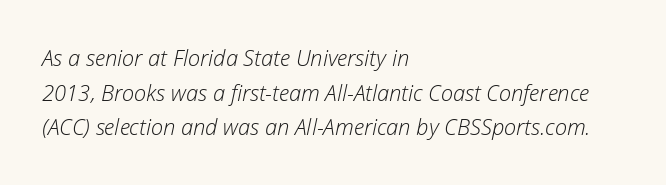
The image shows 22 px text type, italic (leaning right); set left-aligned, normal line spacing (1.57x), normal letter spacing, not underlined.
